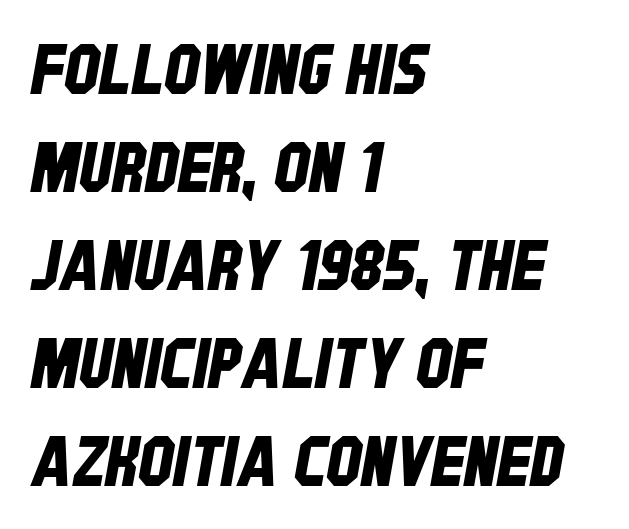
The image shows 70 px condensed sans-serif type; set left-aligned, normal line spacing (1.4x), normal letter spacing, not underlined; low stroke contrast and a large x-height.
